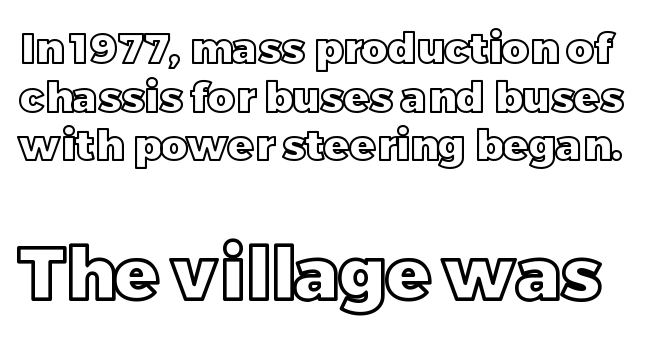
{"italic": "no", "width": "normal", "x_height": "large", "monospaced": "no", "underline": "no", "line_spacing_ratio": 1.16, "letter_spacing": "normal", "letter_spacing_em": 0.0, "larger_block": "second", "size_ratio": 1.74, "glyph_px": 73}
